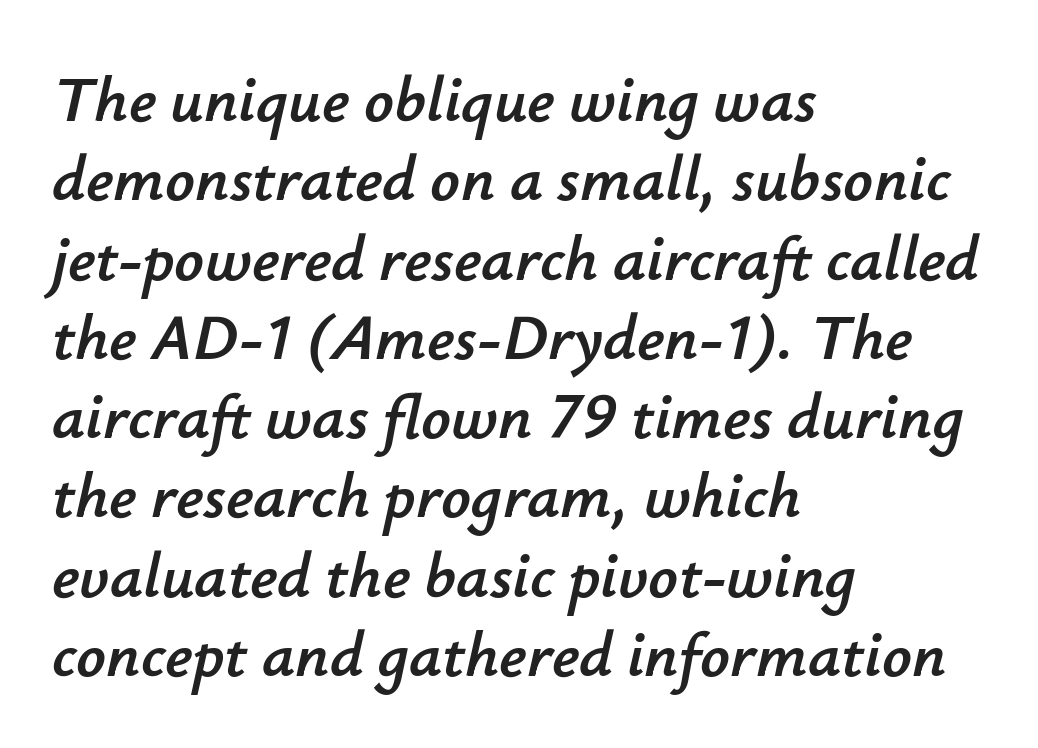
{"italic": "yes", "lean": "right", "slant_degrees": 12, "width": "normal", "stroke_contrast": "low", "x_height": "small", "monospaced": "no", "underline": "no", "align": "left", "line_spacing_ratio": 1.22, "letter_spacing": "normal", "letter_spacing_em": 0.0, "glyph_px": 65}
